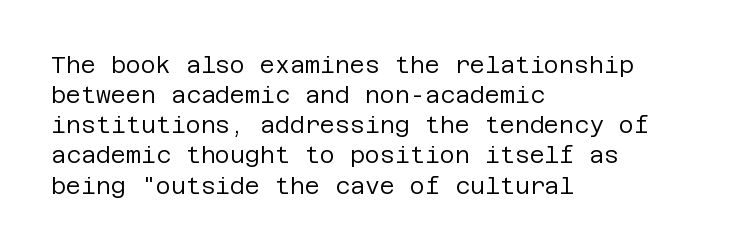
Teacher's note: observe the even left margin — that is flush-left alignment. Does extra space separate the letters? No, they use regular spacing. In terms of posture, this sample is upright. The glyphs are unaccompanied by any horizontal stroke below them. The lines sit at an ordinary, default distance from one another.
